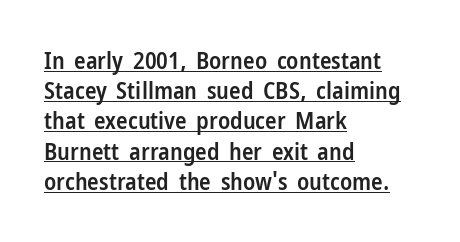
{"italic": "no", "bold": "semi", "underline": "yes", "align": "left", "line_spacing": "normal", "line_spacing_ratio": 1.26, "letter_spacing": "normal", "letter_spacing_em": 0.0, "glyph_px": 24}
